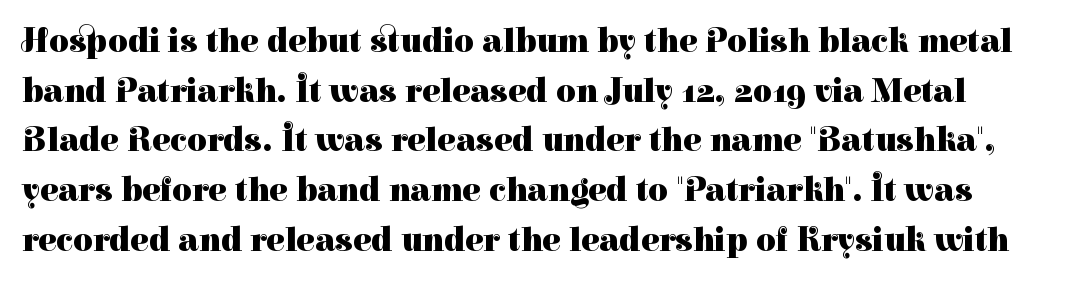
Q: Is the text bold? A: Yes.
Q: Is the text italic (slanted)? A: No, it is upright.
Q: Is the typeface a serif or a sans-serif typeface? A: Serif.
Q: Is the text underlined? A: No.
Q: Is the spacing between letters normal or unusually wide? A: Normal.
Q: Is the spacing between lines tight, normal or loose? A: Normal.
Q: Width (condensed, normal, or wide)? A: Normal.
Q: Stroke contrast? A: High.
Q: x-height? A: Medium.
Q: Monospaced? A: No.
